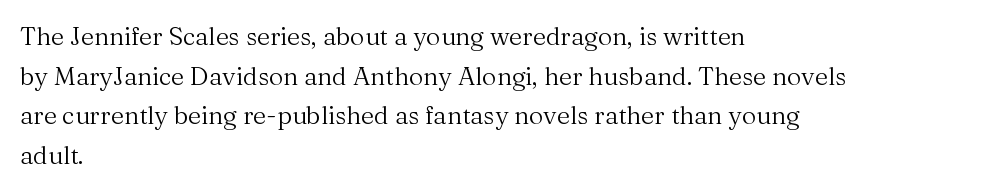
{"italic": "no", "bold": "no", "underline": "no", "align": "left", "line_spacing": "normal", "line_spacing_ratio": 1.59, "letter_spacing": "normal", "letter_spacing_em": 0.0, "glyph_px": 25}
